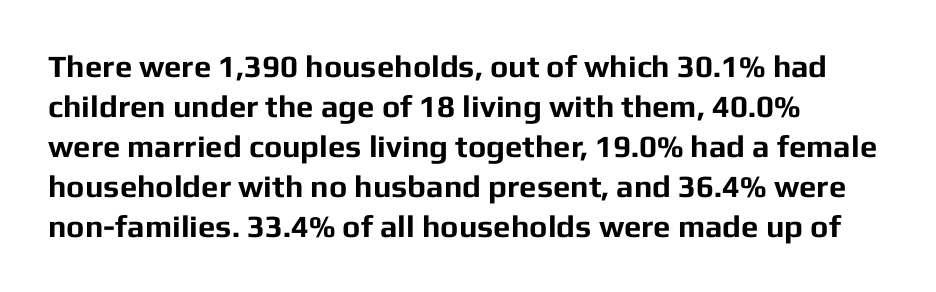
{"serif": "no", "italic": "no", "bold": "yes", "weight": "bold", "width": "normal", "stroke_contrast": "low", "x_height": "medium", "monospaced": "no", "underline": "no", "align": "left", "line_spacing": "normal", "line_spacing_ratio": 1.29, "letter_spacing": "normal", "letter_spacing_em": 0.0, "glyph_px": 31}
